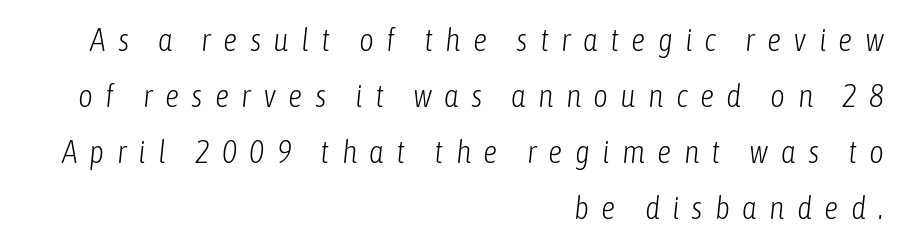
{"italic": "yes", "lean": "right", "slant_degrees": 6, "bold": "no", "weight": "light", "width": "condensed", "stroke_contrast": "low", "x_height": "medium", "monospaced": "no", "underline": "no", "align": "right", "line_spacing_ratio": 1.75, "letter_spacing": "wide", "letter_spacing_em": 0.38, "glyph_px": 32}
